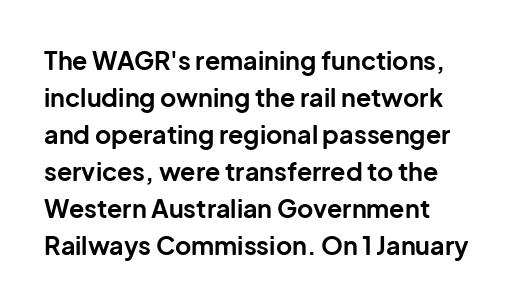
Horizontally, the lines are justified to the leading edge only. These words are printed bold, with thick strokes throughout. These lines sit exactly where default settings would place them. Every character sits straight up, as roman type does. Beneath every word, the page is bare.
